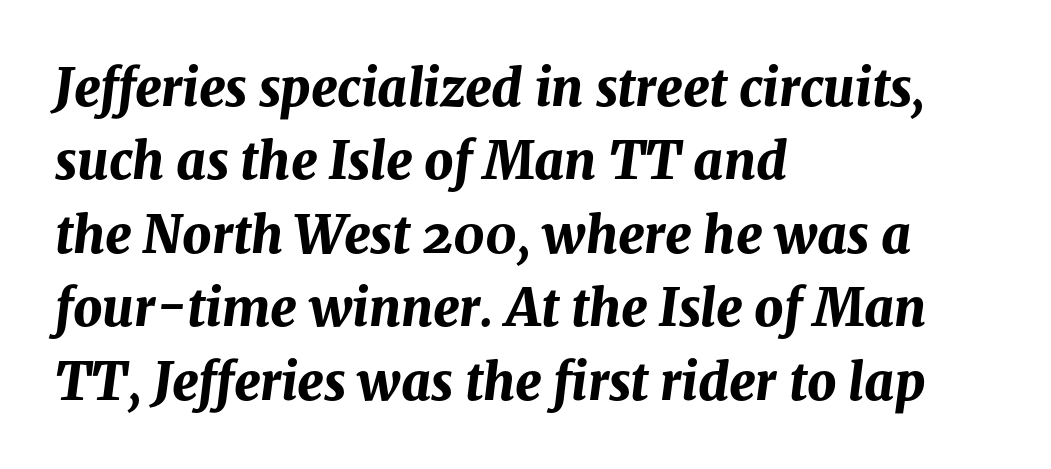
The image shows 51 px bold type, italic (leaning right); set left-aligned, normal line spacing (1.44x), normal letter spacing, not underlined; medium stroke contrast and a medium x-height.
